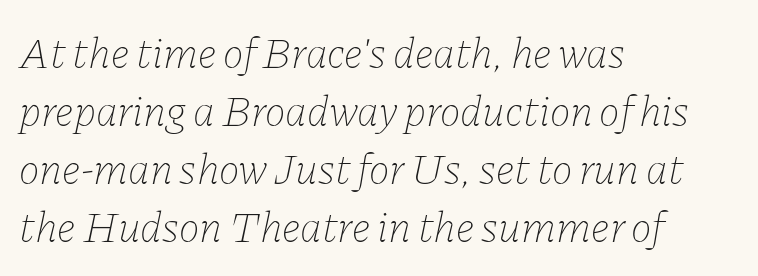
The image shows 44 px thin type, italic (leaning right); set left-aligned, normal line spacing (1.32x), normal letter spacing, not underlined; low stroke contrast and a medium x-height.
